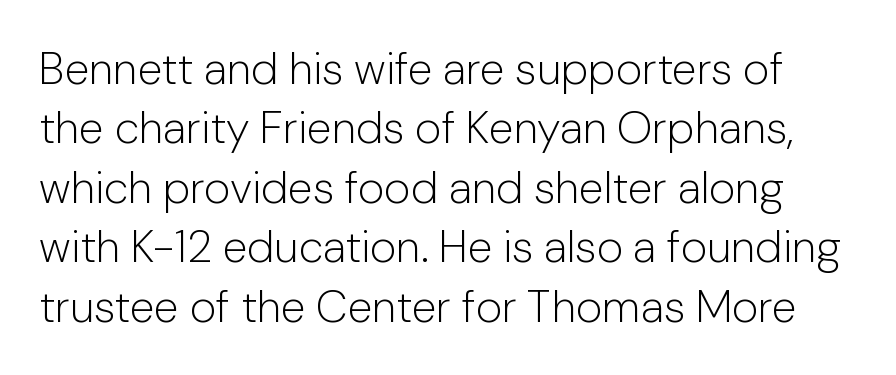
The image shows 45 px light sans-serif type, upright; set normal line spacing (1.32x), normal letter spacing, not underlined; low stroke contrast and a medium x-height.
